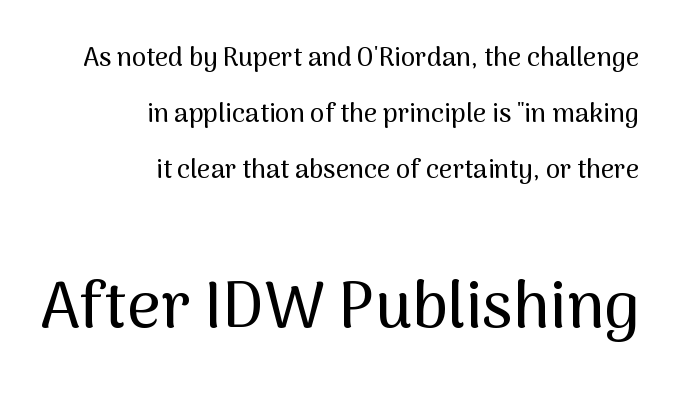
Q: Is the text italic (slanted)? A: No, it is upright.
Q: Is the typeface a serif or a sans-serif typeface? A: Sans-serif.
Q: Is the text underlined? A: No.
Q: How is the paragraph aligned? A: Right-aligned.
Q: Is the spacing between letters normal or unusually wide? A: Normal.
Q: Is the spacing between lines tight, normal or loose? A: Loose.
Q: Which block of text is set in a larger size, the first (top) or the second (bottom)? A: The second (bottom) one.
Q: Width (condensed, normal, or wide)? A: Normal.
Q: Stroke contrast? A: Medium.
Q: x-height? A: Medium.
Q: Monospaced? A: No.
